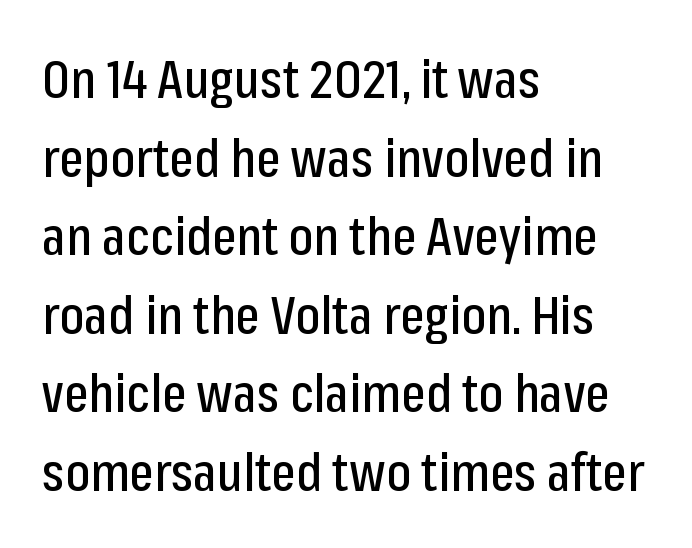
The image shows 52 px condensed sans-serif type, upright; set left-aligned, normal line spacing (1.51x), normal letter spacing, not underlined; low stroke contrast and a medium x-height.
